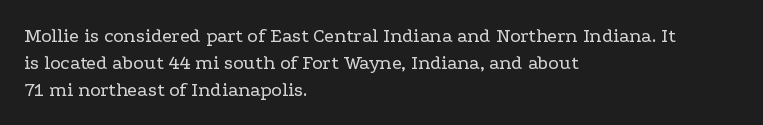
The image shows 20 px text type, upright; set left-aligned, normal line spacing (1.34x), normal letter spacing, not underlined.
